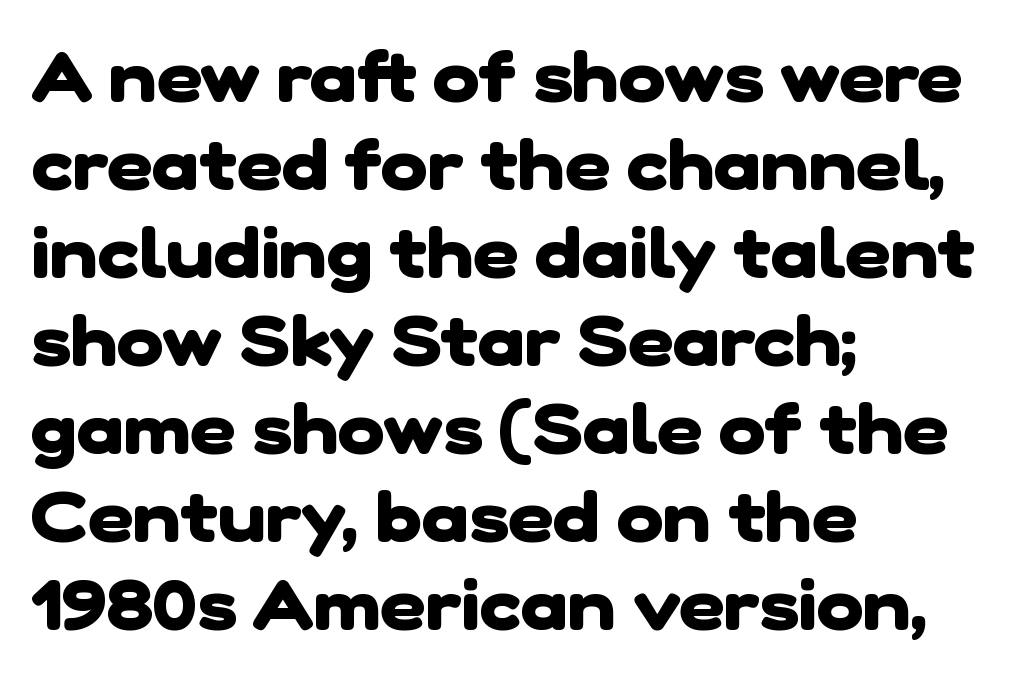
Q: Is the text bold? A: Yes.
Q: Is the typeface a serif or a sans-serif typeface? A: Sans-serif.
Q: Is the text underlined? A: No.
Q: How is the paragraph aligned? A: Left-aligned.
Q: Is the spacing between letters normal or unusually wide? A: Normal.
Q: Width (condensed, normal, or wide)? A: Normal.
Q: Stroke contrast? A: Low.
Q: x-height? A: Medium.
Q: Monospaced? A: No.
